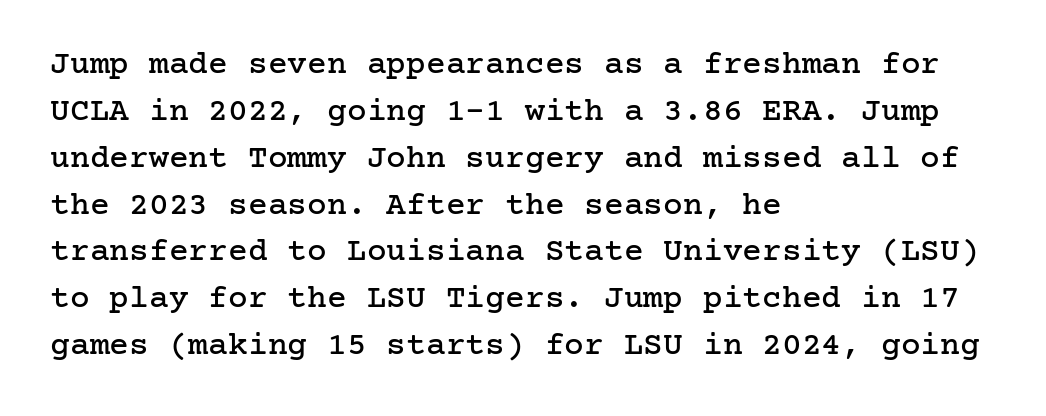
Words float on clear page, feet unadorned. Honestly, the letter spacing is just normal — you wouldn't notice it. The letters stand upright; this is a roman face. Which margin do the lines hug? The left one — the right edge is uneven. A typesetter would label this face a serif.
